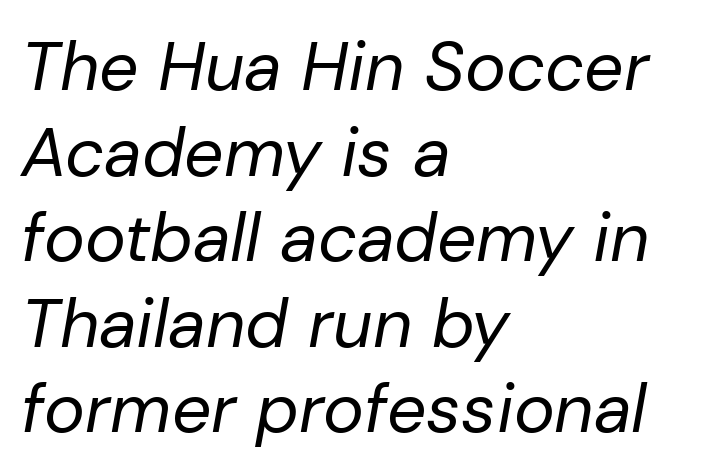
{"italic": "yes", "lean": "right", "slant_degrees": 10, "bold": "no", "weight": "regular", "width": "normal", "stroke_contrast": "low", "x_height": "medium", "monospaced": "no", "underline": "no", "align": "left", "line_spacing_ratio": 1.24, "letter_spacing": "normal", "letter_spacing_em": 0.0, "glyph_px": 69}
